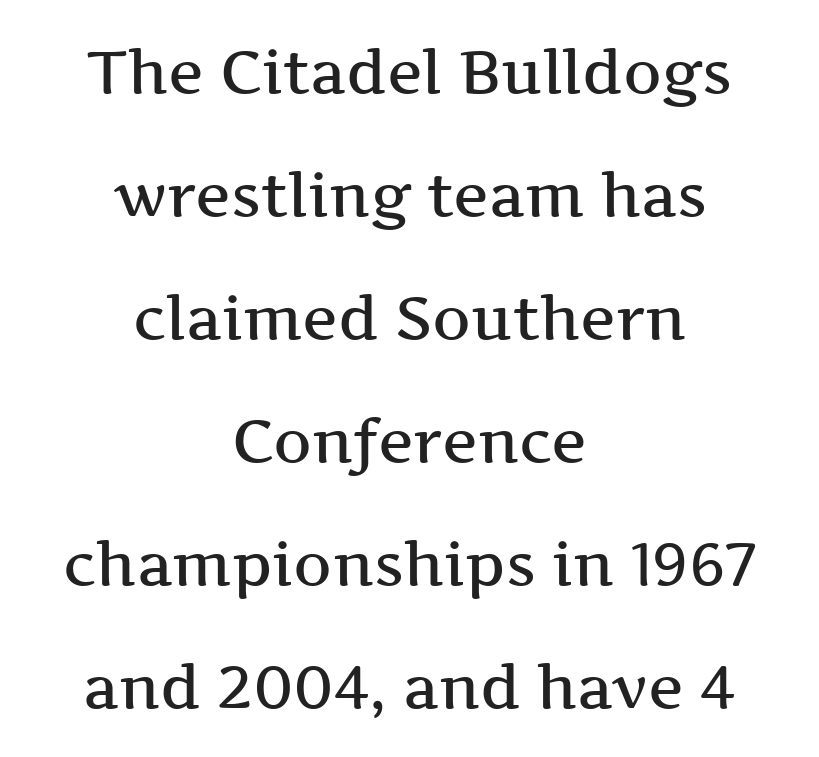
{"serif": "yes", "italic": "no", "bold": "semi", "weight": "semibold", "width": "wide", "stroke_contrast": "medium", "x_height": "medium", "monospaced": "no", "underline": "no", "align": "center", "line_spacing": "loose", "line_spacing_ratio": 2.05, "letter_spacing": "normal", "letter_spacing_em": 0.0, "glyph_px": 60}
